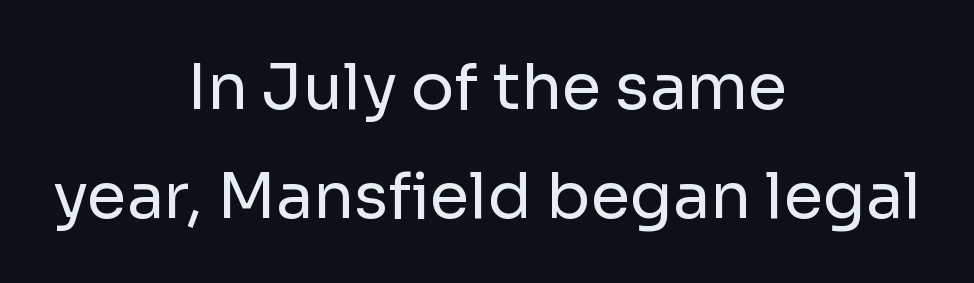
Q: Is the text bold? A: No.
Q: Is the text italic (slanted)? A: No, it is upright.
Q: Is the typeface a serif or a sans-serif typeface? A: Sans-serif.
Q: Is the text underlined? A: No.
Q: How is the paragraph aligned? A: Centered.
Q: Is the spacing between letters normal or unusually wide? A: Normal.
Q: Is the spacing between lines tight, normal or loose? A: Normal.
Q: Width (condensed, normal, or wide)? A: Normal.
Q: Stroke contrast? A: Low.
Q: x-height? A: Medium.
Q: Monospaced? A: No.
